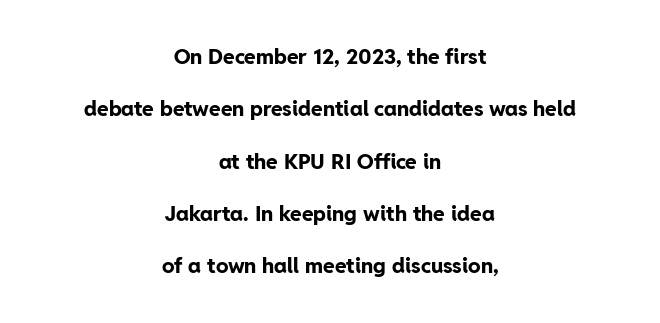
Q: Is the text bold? A: Yes.
Q: Is the text italic (slanted)? A: No, it is upright.
Q: Is the text underlined? A: No.
Q: How is the paragraph aligned? A: Centered.
Q: Is the spacing between letters normal or unusually wide? A: Normal.
Q: Is the spacing between lines tight, normal or loose? A: Loose.
